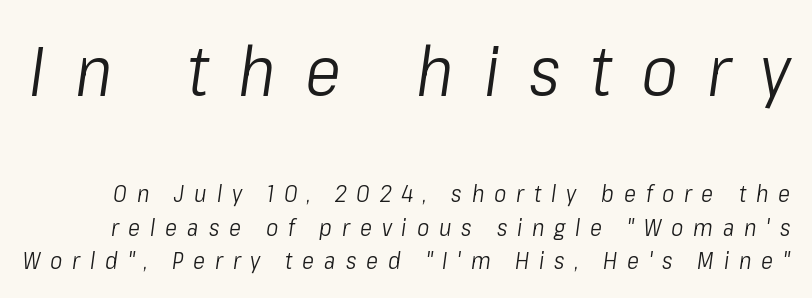
{"italic": "yes", "lean": "right", "slant_degrees": 8, "bold": "no", "weight": "light", "width": "condensed", "stroke_contrast": "low", "x_height": "medium", "monospaced": "no", "underline": "no", "line_spacing": "normal", "line_spacing_ratio": 1.45, "letter_spacing": "wide", "letter_spacing_em": 0.43, "larger_block": "first", "size_ratio": 3.0, "glyph_px": 69}
